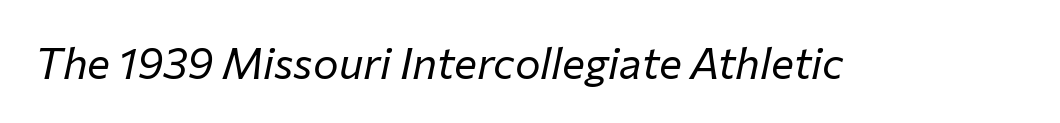
{"italic": "yes", "lean": "right", "slant_degrees": 12, "bold": "no", "weight": "regular", "width": "normal", "stroke_contrast": "low", "x_height": "medium", "monospaced": "no", "underline": "no", "letter_spacing": "normal", "letter_spacing_em": 0.0, "glyph_px": 43}
